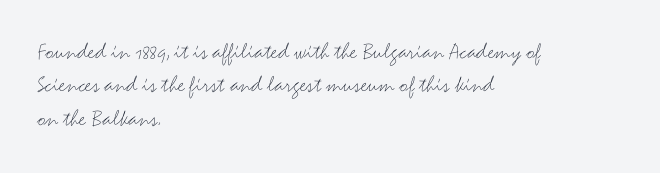
{"bold": "no", "underline": "no", "align": "left", "line_spacing": "normal", "line_spacing_ratio": 1.39, "letter_spacing": "normal", "letter_spacing_em": 0.0, "glyph_px": 24}
